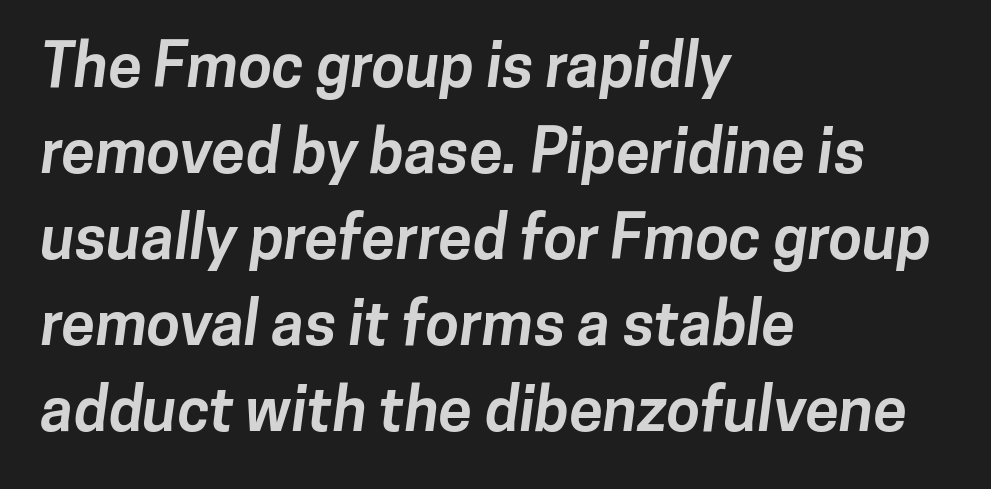
The tracking reads as untouched default to a designer's eye. Check the space under the baseline: it is left empty. Leading: standard. Nothing sits at the stroke ends, so this counts as sans-serif. Every letter is thick-stroked: bold, no question. Note the varied advance widths — an 'i' is clearly narrower than an 'm'.
